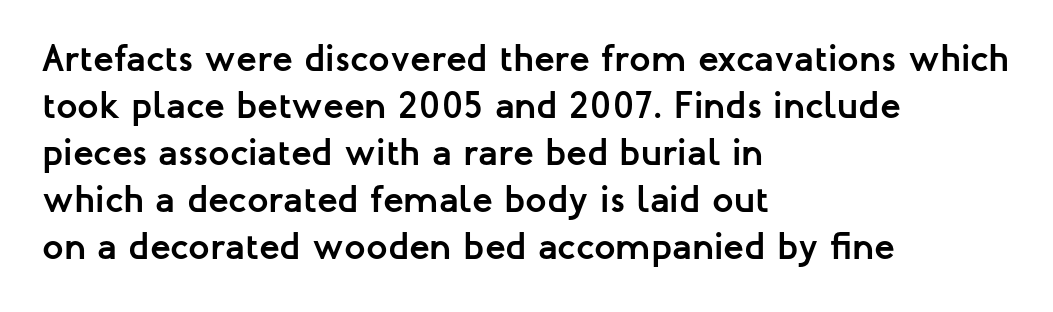
These lines are rendered in a variable-pitch font. A classic flush-left, rag-right setting is used for this passage. The space directly below the letters is spotless. Caption: bold face, heavy strokes.
